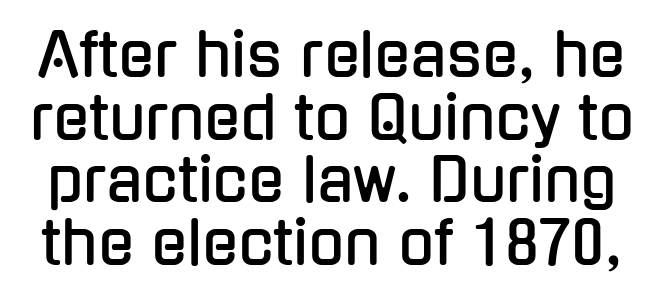
The image shows 59 px condensed sans-serif type, upright; set tight line spacing (1.06x), normal letter spacing, not underlined; low stroke contrast and a medium x-height.
